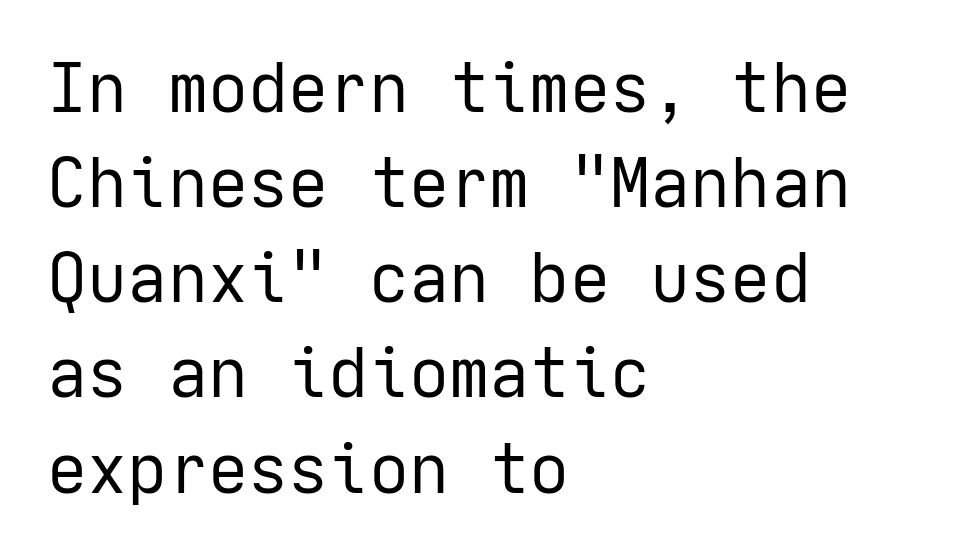
{"serif": "no", "italic": "no", "bold": "no", "weight": "regular", "width": "normal", "stroke_contrast": "low", "x_height": "medium", "underline": "no", "align": "left", "line_spacing": "normal", "line_spacing_ratio": 1.42, "letter_spacing": "normal", "letter_spacing_em": 0.0, "glyph_px": 67}
